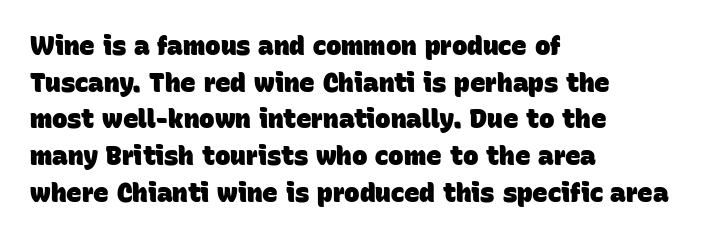
Quick note: interline space is typical. This rendering leaves character spacing at its baseline value. The characters look thick and weighty, a clear bold. The foot of each line stays bare and open. This sample is left-justified, so line endings fall wherever the words run out.
